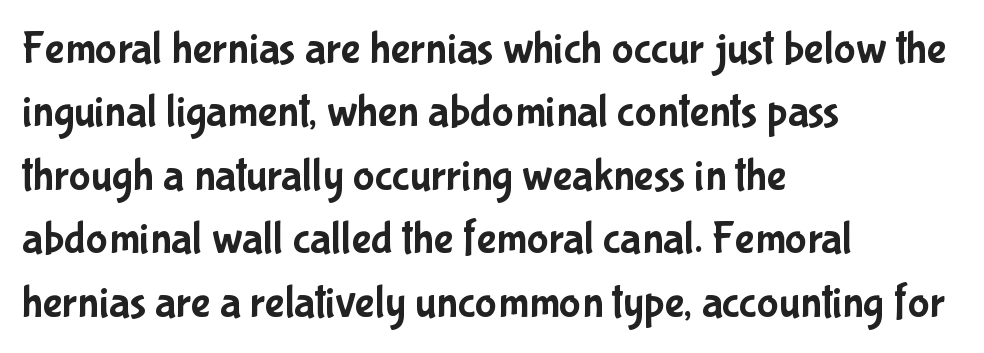
A classic flush-left, rag-right setting is used for this passage. Decoration check: the copy has no underline. Typographically, this falls in the sans-serif category. Here the designer chose a conventional face with non-uniform glyph widths. The vertical gap from one line to the next is medium. Does the lettering tilt? It doesn't — this is upright.
